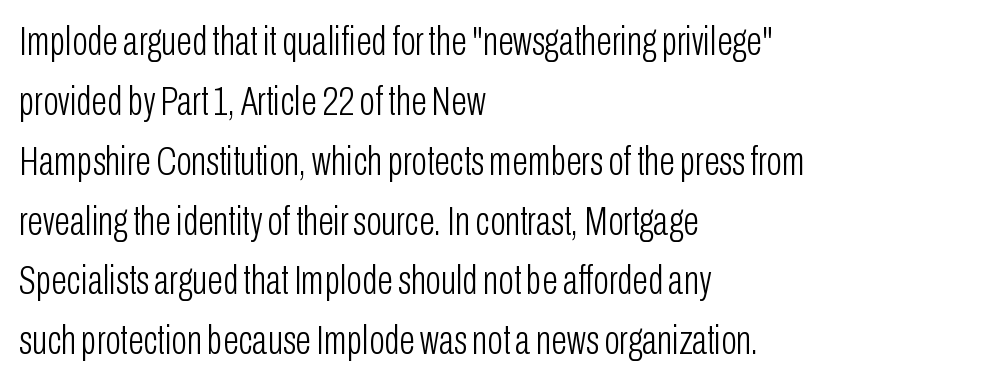
Q: Is the text bold? A: No.
Q: Is the text italic (slanted)? A: No, it is upright.
Q: Is the typeface a serif or a sans-serif typeface? A: Sans-serif.
Q: Is the text underlined? A: No.
Q: How is the paragraph aligned? A: Left-aligned.
Q: Is the spacing between letters normal or unusually wide? A: Normal.
Q: Is the spacing between lines tight, normal or loose? A: Normal.
Q: Width (condensed, normal, or wide)? A: Condensed.
Q: Stroke contrast? A: Low.
Q: x-height? A: Medium.
Q: Monospaced? A: No.
